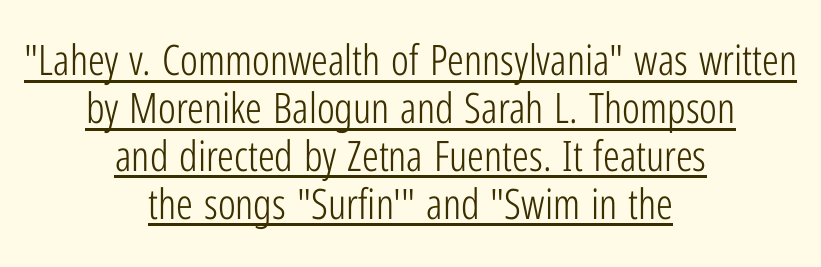
Nobody touched the tracking dial on this one. Vertical strokes here are truly vertical. Like a heading marked for emphasis, these lines bear an underscore. A typesetter would call this leading minimal, almost set solid. Counters stay open thanks to moderate or lighter strokes.
